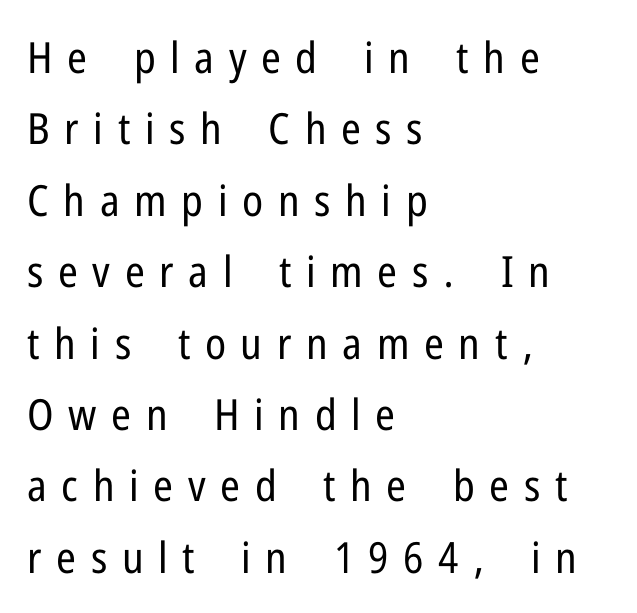
The image shows 43 px regular-weight, condensed sans-serif type, upright; set left-aligned, normal line spacing (1.66x), unusually wide letter spacing (+0.34 em), not underlined; low stroke contrast and a medium x-height.
